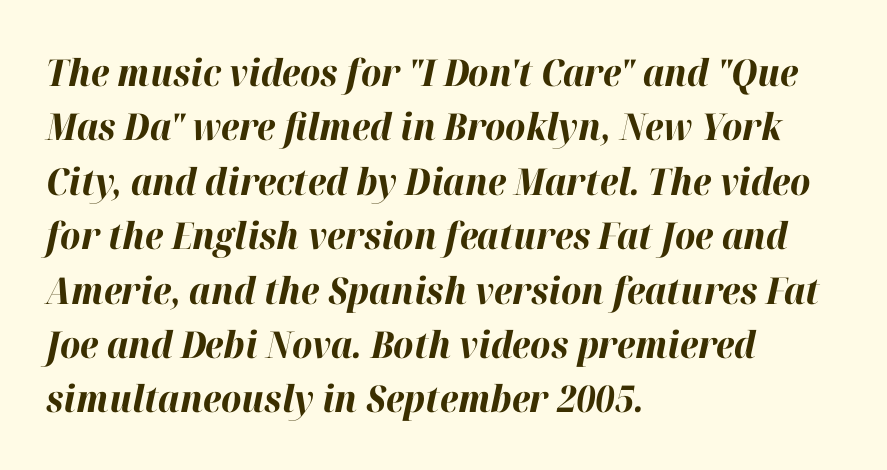
Q: Is the text bold? A: Yes.
Q: Is the text italic (slanted)? A: Yes, it leans right by about 12 degrees.
Q: Is the text underlined? A: No.
Q: How is the paragraph aligned? A: Left-aligned.
Q: Is the spacing between letters normal or unusually wide? A: Normal.
Q: Is the spacing between lines tight, normal or loose? A: Normal.
Q: Width (condensed, normal, or wide)? A: Normal.
Q: Stroke contrast? A: High.
Q: x-height? A: Medium.
Q: Monospaced? A: No.
